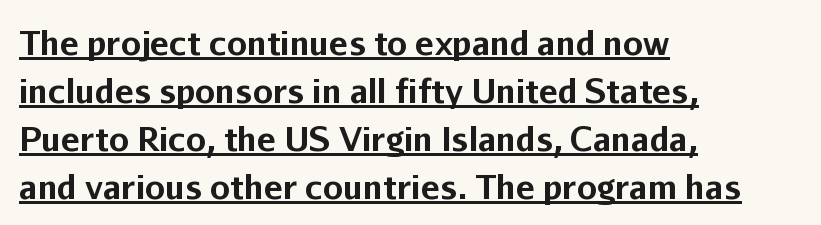
Glyph-to-glyph distance matches everyday printed text. The letters stand upright; this is a roman face. Caption: lettering with a line underneath. Every letter is thick-stroked: bold, no question. The typeface chosen for these lines omits serifs.
